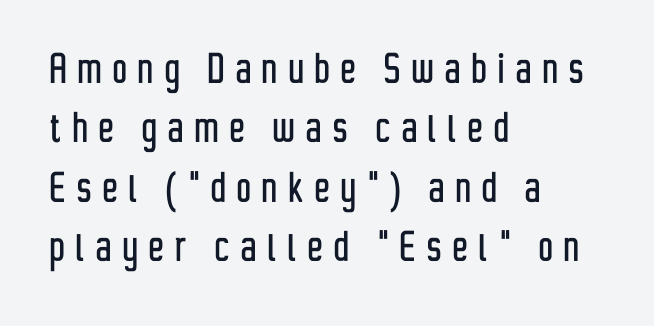
Q: Is the text italic (slanted)? A: No, it is upright.
Q: Is the typeface a serif or a sans-serif typeface? A: Sans-serif.
Q: Is the text underlined? A: No.
Q: How is the paragraph aligned? A: Left-aligned.
Q: Is the spacing between letters normal or unusually wide? A: Unusually wide.
Q: Width (condensed, normal, or wide)? A: Condensed.
Q: Stroke contrast? A: Low.
Q: x-height? A: Medium.
Q: Monospaced? A: No.
